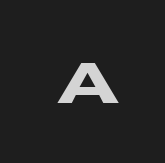
The image shows 58 px heavy, wide sans-serif type; set unusually wide letter spacing (+0.28 em), not underlined; medium stroke contrast and a medium x-height.
